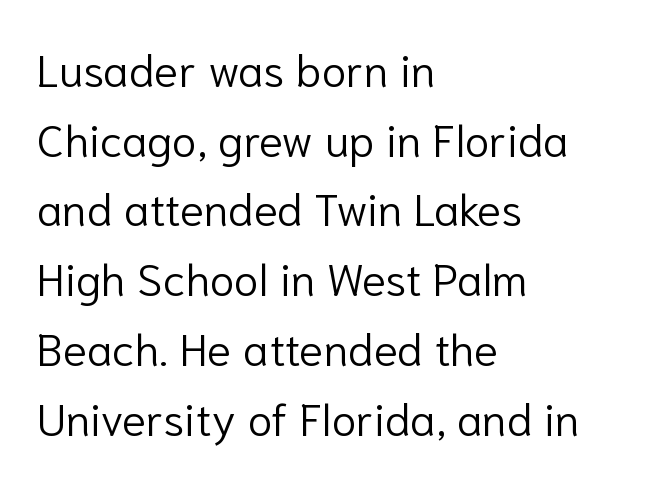
Q: Is the text bold? A: No.
Q: Is the text italic (slanted)? A: No, it is upright.
Q: Is the typeface a serif or a sans-serif typeface? A: Sans-serif.
Q: Is the text underlined? A: No.
Q: How is the paragraph aligned? A: Left-aligned.
Q: Is the spacing between letters normal or unusually wide? A: Normal.
Q: Is the spacing between lines tight, normal or loose? A: Normal.
Q: Width (condensed, normal, or wide)? A: Normal.
Q: Stroke contrast? A: Low.
Q: x-height? A: Medium.
Q: Monospaced? A: No.
